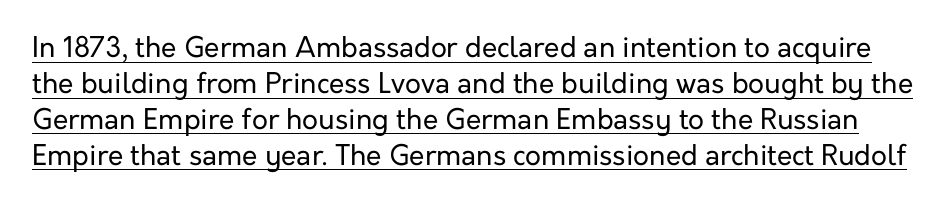
Q: Is the text bold? A: No.
Q: Is the text italic (slanted)? A: No, it is upright.
Q: Is the typeface a serif or a sans-serif typeface? A: Sans-serif.
Q: Is the text underlined? A: Yes.
Q: Is the spacing between letters normal or unusually wide? A: Normal.
Q: Is the spacing between lines tight, normal or loose? A: Normal.
Q: Width (condensed, normal, or wide)? A: Normal.
Q: Stroke contrast? A: Low.
Q: x-height? A: Medium.
Q: Monospaced? A: No.
